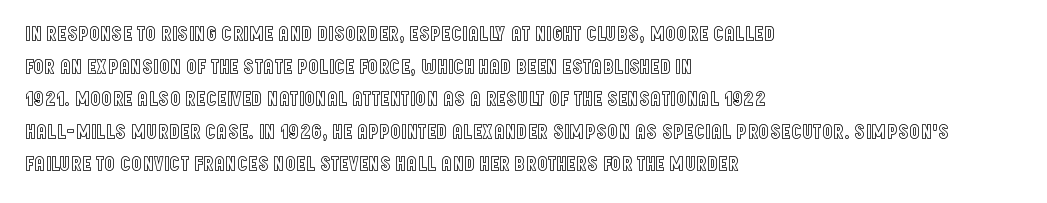
The image shows 21 px text type, upright; set left-aligned, normal line spacing (1.55x), normal letter spacing, not underlined.
